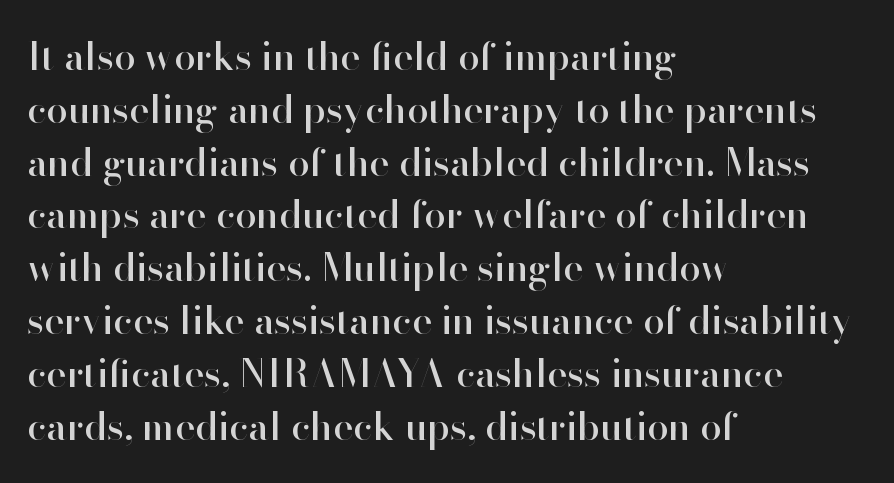
{"serif": "no", "italic": "no", "width": "normal", "stroke_contrast": "high", "x_height": "small", "monospaced": "no", "underline": "no", "align": "left", "line_spacing": "normal", "line_spacing_ratio": 1.39, "letter_spacing": "normal", "letter_spacing_em": 0.0, "glyph_px": 38}
